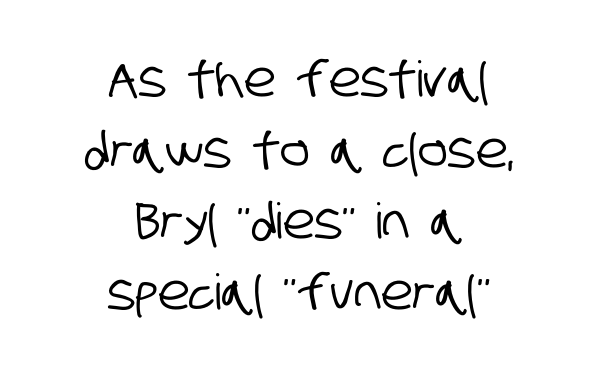
{"serif": "no", "width": "condensed", "stroke_contrast": "low", "x_height": "large", "monospaced": "no", "underline": "no", "align": "center", "line_spacing": "normal", "line_spacing_ratio": 1.45, "letter_spacing": "normal", "letter_spacing_em": 0.0, "glyph_px": 49}
